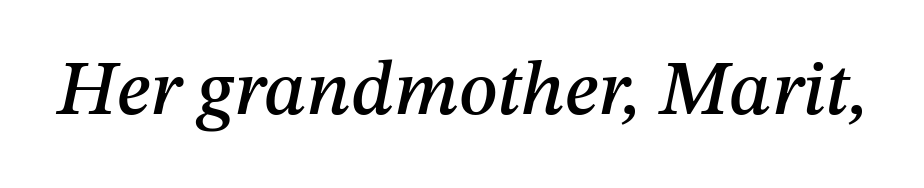
{"italic": "yes", "lean": "right", "slant_degrees": 12, "width": "normal", "stroke_contrast": "medium", "x_height": "medium", "monospaced": "no", "underline": "no", "letter_spacing": "normal", "letter_spacing_em": 0.0, "glyph_px": 77}
